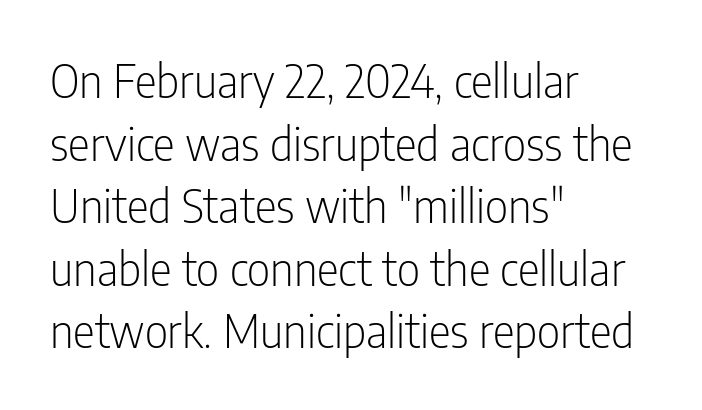
{"serif": "no", "italic": "no", "bold": "no", "weight": "light", "width": "condensed", "stroke_contrast": "low", "x_height": "medium", "monospaced": "no", "underline": "no", "align": "left", "line_spacing": "normal", "line_spacing_ratio": 1.36, "letter_spacing": "normal", "letter_spacing_em": 0.0, "glyph_px": 46}
